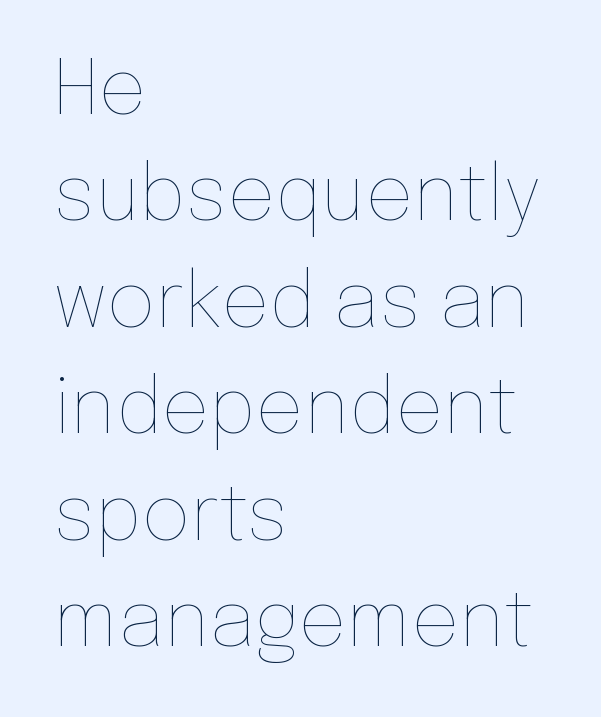
A classic flush-left, rag-right setting is used for this passage. The foot of each line stays bare and open. Here the designer chose a conventional face with non-uniform glyph widths. Style check: upright. The line texture is even and compact thanks to regular tracking.
